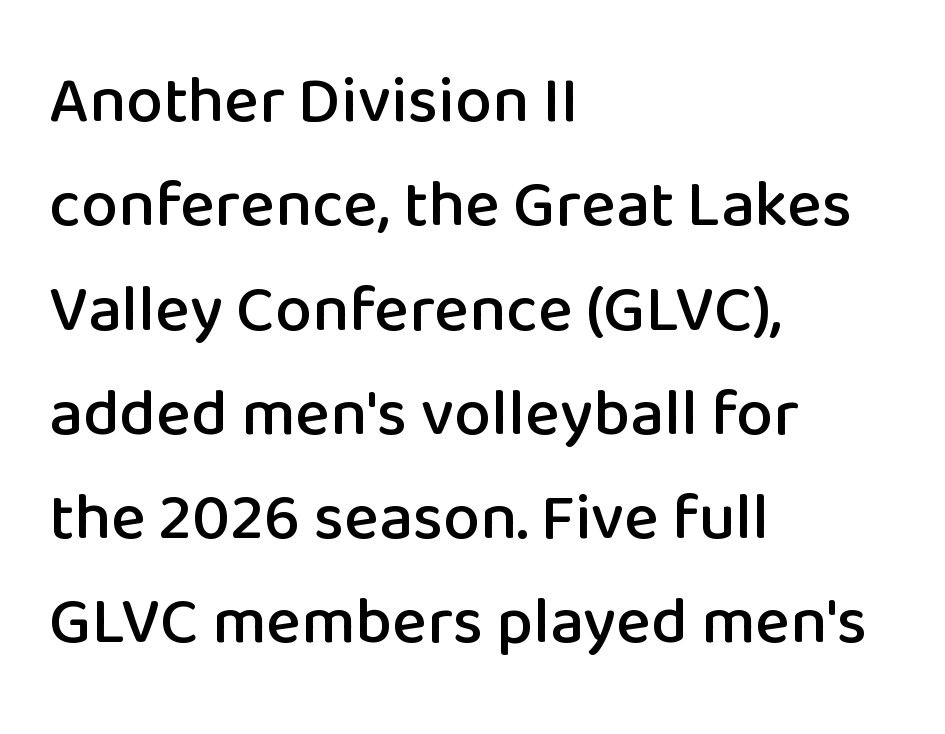
Q: Is the text italic (slanted)? A: No, it is upright.
Q: Is the typeface a serif or a sans-serif typeface? A: Sans-serif.
Q: Is the text underlined? A: No.
Q: How is the paragraph aligned? A: Left-aligned.
Q: Is the spacing between letters normal or unusually wide? A: Normal.
Q: Is the spacing between lines tight, normal or loose? A: Normal.
Q: Width (condensed, normal, or wide)? A: Normal.
Q: Stroke contrast? A: Low.
Q: x-height? A: Medium.
Q: Monospaced? A: No.
